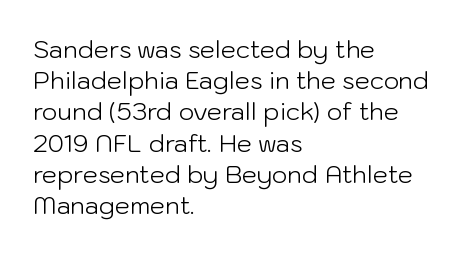
{"italic": "no", "bold": "no", "underline": "no", "align": "left", "line_spacing": "normal", "line_spacing_ratio": 1.3, "letter_spacing": "normal", "letter_spacing_em": 0.0, "glyph_px": 24}
